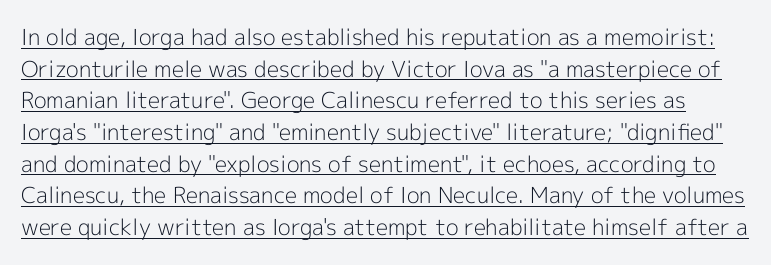
Vertical stems look standard width or narrower in stroke. The face used here appears with an underline applied. Nobody touched the tracking dial on this one. Regular leading.
